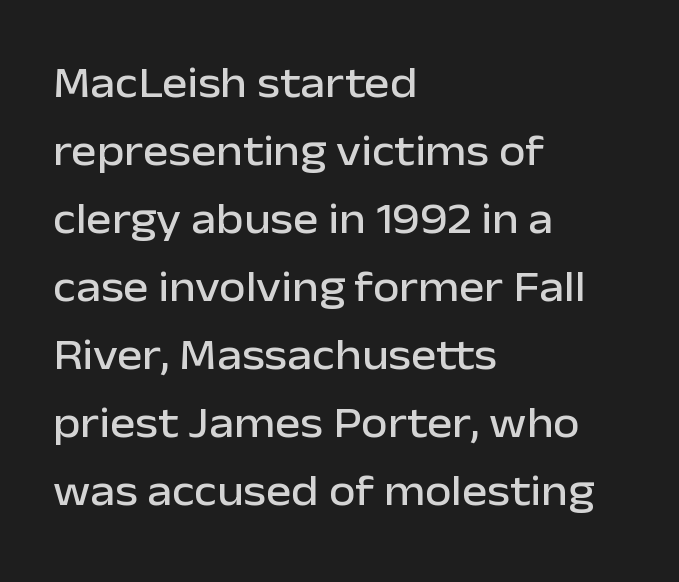
Q: Is the text italic (slanted)? A: No, it is upright.
Q: Is the typeface a serif or a sans-serif typeface? A: Sans-serif.
Q: Is the text underlined? A: No.
Q: How is the paragraph aligned? A: Left-aligned.
Q: Is the spacing between letters normal or unusually wide? A: Normal.
Q: Is the spacing between lines tight, normal or loose? A: Normal.
Q: Width (condensed, normal, or wide)? A: Normal.
Q: Stroke contrast? A: Low.
Q: x-height? A: Medium.
Q: Monospaced? A: No.
